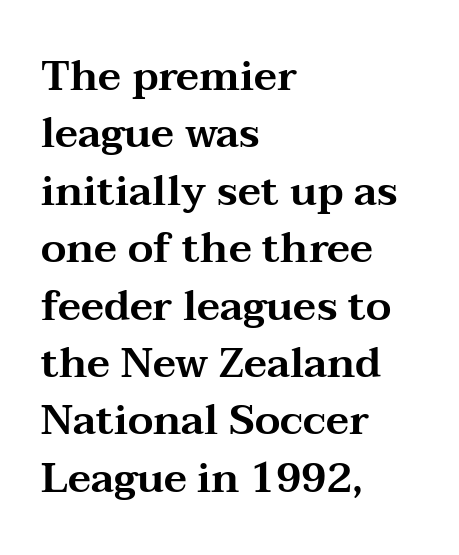
{"serif": "yes", "italic": "no", "width": "wide", "stroke_contrast": "medium", "x_height": "medium", "monospaced": "no", "underline": "no", "align": "left", "line_spacing": "normal", "line_spacing_ratio": 1.4, "letter_spacing": "normal", "letter_spacing_em": 0.0, "glyph_px": 41}
